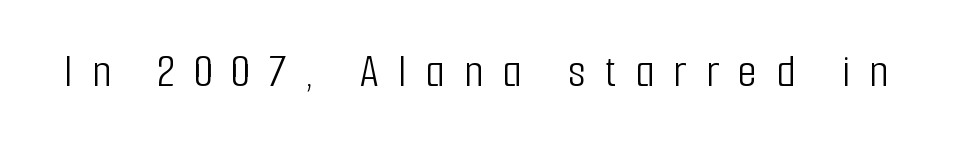
{"serif": "no", "italic": "no", "bold": "no", "weight": "light", "width": "condensed", "stroke_contrast": "low", "x_height": "medium", "monospaced": "no", "underline": "no", "letter_spacing": "wide", "letter_spacing_em": 0.39, "glyph_px": 49}
